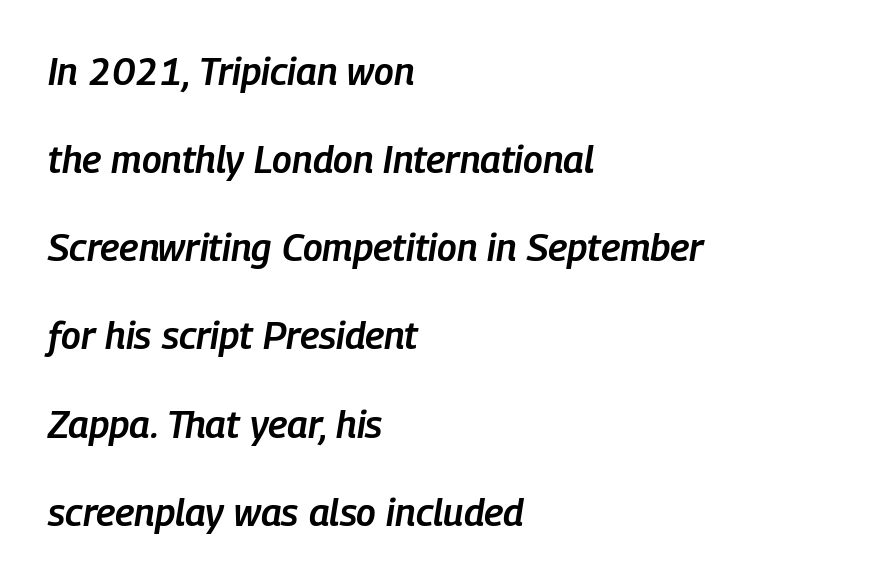
These lines are rendered in a variable-pitch font. Check the space under the baseline: it is left empty. Each word holds together tightly as a unit, with standard inter-letter gaps. Leading is clearly above the norm, producing a sparse column.
